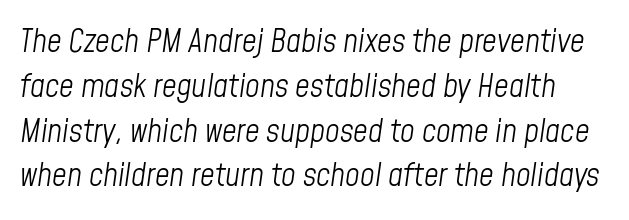
{"italic": "yes", "lean": "right", "slant_degrees": 8, "bold": "no", "weight": "light", "width": "condensed", "stroke_contrast": "low", "x_height": "medium", "monospaced": "no", "underline": "no", "line_spacing": "normal", "line_spacing_ratio": 1.4, "letter_spacing": "normal", "letter_spacing_em": 0.0, "glyph_px": 32}
